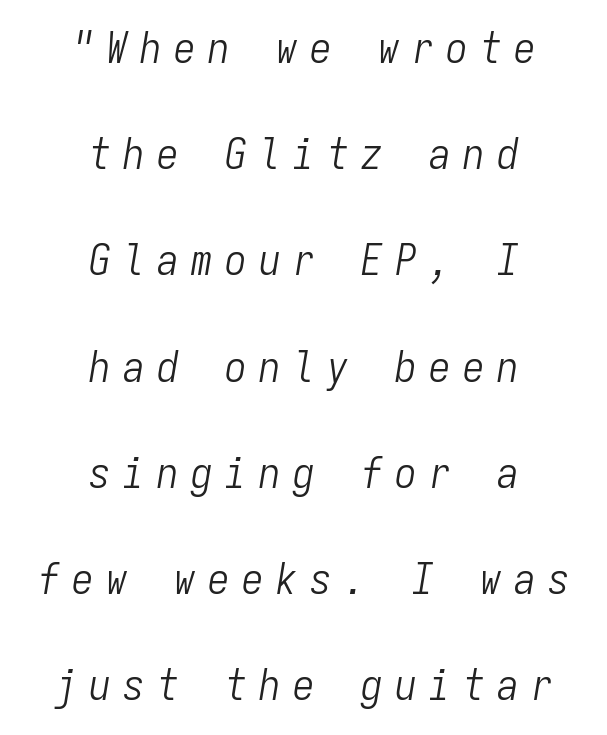
The image shows 43 px light, condensed type, italic (leaning right), monospaced; set centered, loose line spacing (2.47x), unusually wide letter spacing (+0.29 em), not underlined; low stroke contrast and a medium x-height.
